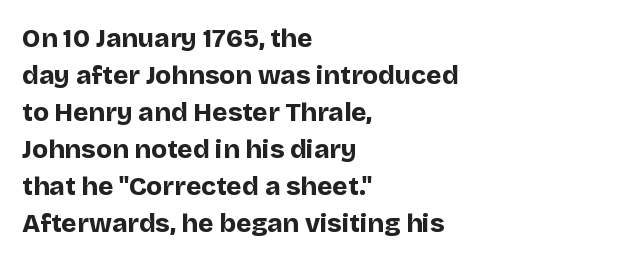
Q: Is the text bold? A: Yes.
Q: Is the text italic (slanted)? A: No, it is upright.
Q: Is the text underlined? A: No.
Q: How is the paragraph aligned? A: Left-aligned.
Q: Is the spacing between letters normal or unusually wide? A: Normal.
Q: Is the spacing between lines tight, normal or loose? A: Normal.
